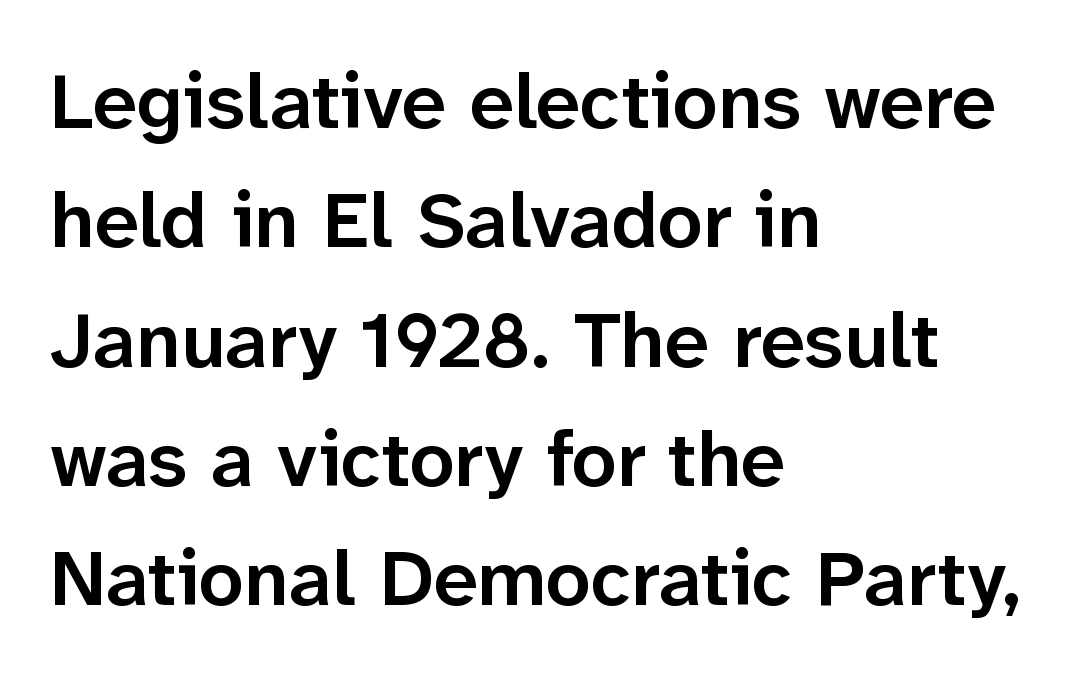
Q: Is the text bold? A: Semi-bold.
Q: Is the text italic (slanted)? A: No, it is upright.
Q: Is the typeface a serif or a sans-serif typeface? A: Sans-serif.
Q: Is the text underlined? A: No.
Q: How is the paragraph aligned? A: Left-aligned.
Q: Is the spacing between letters normal or unusually wide? A: Normal.
Q: Is the spacing between lines tight, normal or loose? A: Normal.
Q: Width (condensed, normal, or wide)? A: Normal.
Q: Stroke contrast? A: Low.
Q: x-height? A: Medium.
Q: Monospaced? A: No.
